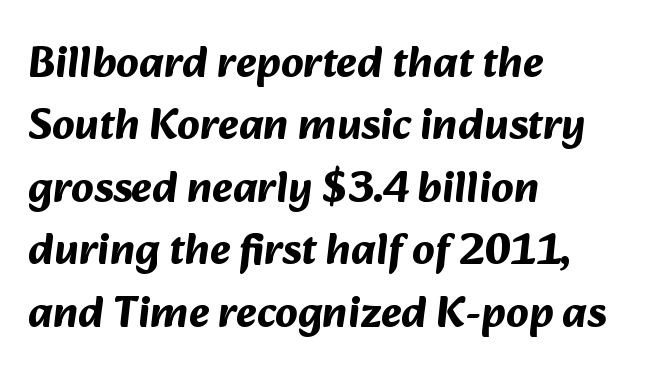
The image shows 44 px bold sans-serif type; set left-aligned, normal line spacing (1.42x), normal letter spacing, not underlined; medium stroke contrast and a medium x-height.
